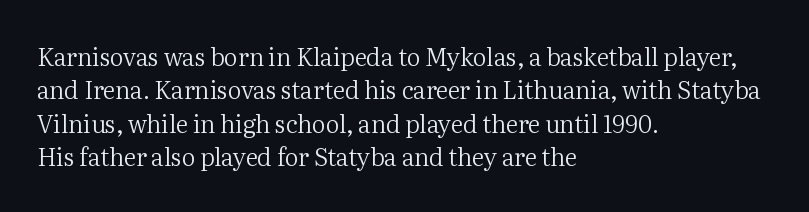
The letterforms sit at book weight or below. Posture: straight, roman, zero tilt. Tracking value appears to be zero — textbook default spacing. The passage shown stacks its lines at a standard gap. Is the block centered? No — it sits flush against the left margin. The foot of each line stays bare and open.
